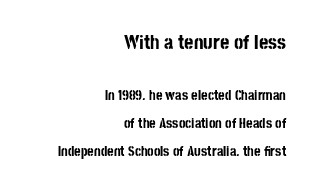
A roman cut, with each character standing at attention. Regarding leading, the lines here are spaced well apart. The letters sit at their default tracking, neither squeezed nor spread. Underline: absent. Typeset ragged left — the right edge is the straight one.
